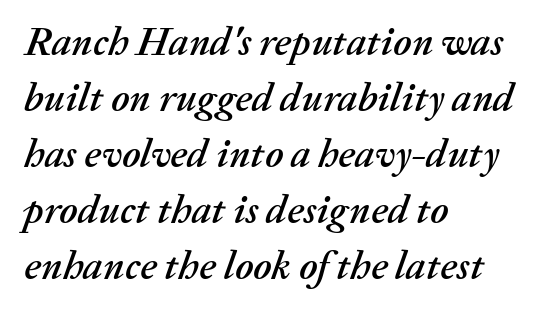
The image shows 40 px text type, italic (leaning right); set left-aligned, normal line spacing (1.4x), normal letter spacing, not underlined; medium stroke contrast and a medium x-height.
